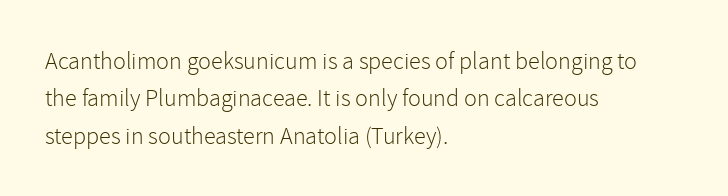
Evenly set lines give the paragraph a standard silhouette. Here the glyphs are tracked normally, forming tight word shapes. Rule under the text: the space is simply empty. Italic? Not at all — the glyphs are vertical. These glyphs show unthickened strokes, regular width or finer.
